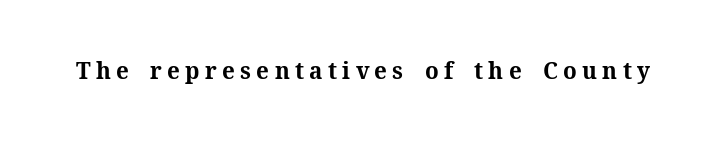
The tracking jumps out immediately: characters are airy and widely separated. Vertical strokes here are truly vertical. These lines carry a lot of weight — the face is fully bold. The area under the type is left untouched.
